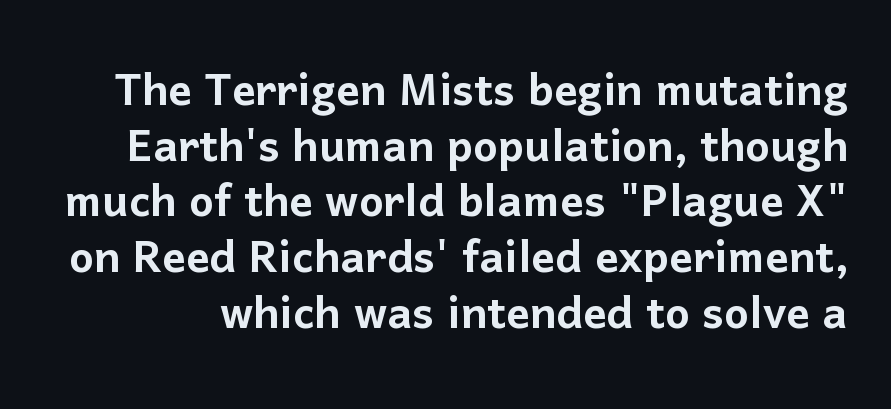
The image shows 58 px sans-serif type, upright; set tight line spacing (0.96x), normal letter spacing, not underlined; low stroke contrast and a medium x-height.
